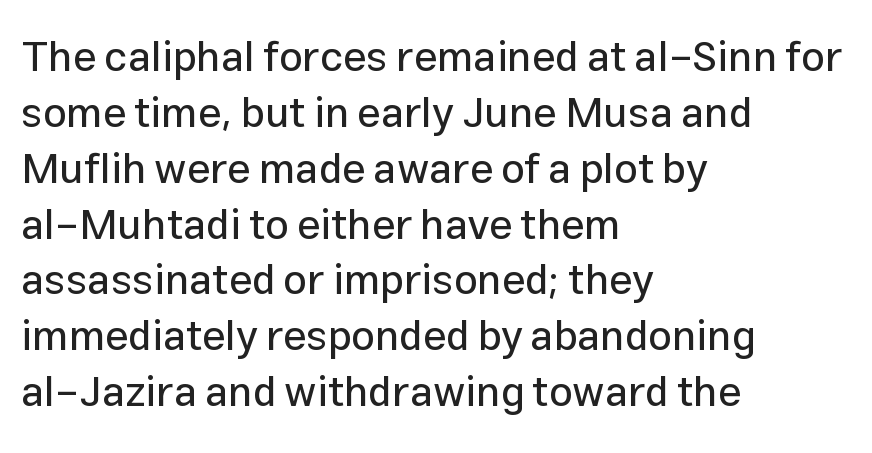
Notice how descenders clear the ascenders below comfortably — that's standard leading. Look at the bottom of the vertical strokes: they stop flat, with no serifs. Compared with typical body copy, the letter spacing here is the same. The rendering anchors every line to the left-hand side.
